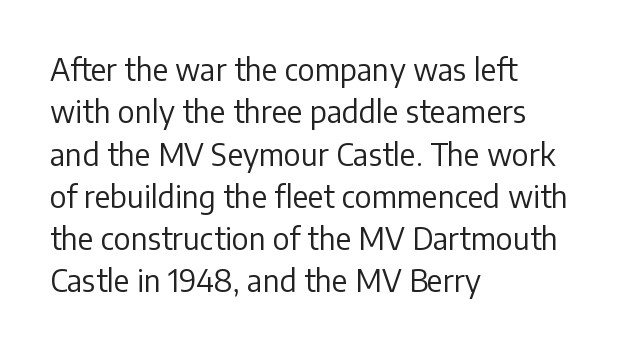
{"serif": "no", "italic": "no", "bold": "no", "weight": "regular", "width": "normal", "stroke_contrast": "low", "x_height": "medium", "monospaced": "no", "underline": "no", "align": "left", "line_spacing": "normal", "line_spacing_ratio": 1.41, "letter_spacing": "normal", "letter_spacing_em": 0.0, "glyph_px": 30}
